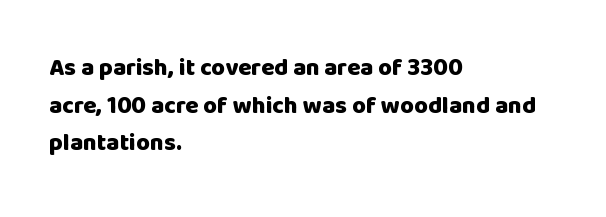
The image shows 24 px bold type, upright; set left-aligned, normal line spacing (1.57x), normal letter spacing, not underlined.
